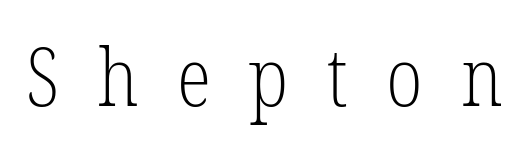
{"serif": "yes", "italic": "no", "bold": "no", "weight": "light", "width": "condensed", "stroke_contrast": "low", "x_height": "medium", "monospaced": "no", "underline": "no", "letter_spacing": "wide", "letter_spacing_em": 0.48, "glyph_px": 80}
